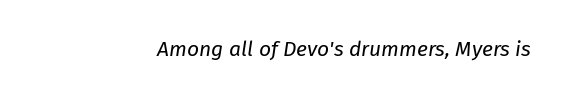
Q: Is the text bold? A: No.
Q: Is the text italic (slanted)? A: Yes, it leans right by about 8 degrees.
Q: Is the text underlined? A: No.
Q: Is the spacing between letters normal or unusually wide? A: Normal.
